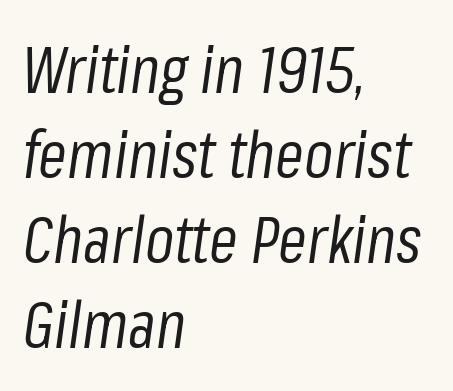
{"italic": "yes", "lean": "right", "slant_degrees": 8, "bold": "no", "weight": "regular", "width": "condensed", "stroke_contrast": "low", "x_height": "medium", "monospaced": "no", "underline": "no", "align": "left", "line_spacing": "normal", "line_spacing_ratio": 1.31, "letter_spacing": "normal", "letter_spacing_em": 0.0, "glyph_px": 65}
